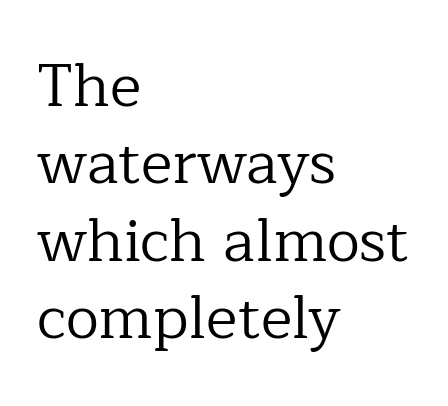
Q: Is the text bold? A: No.
Q: Is the text italic (slanted)? A: No, it is upright.
Q: Is the typeface a serif or a sans-serif typeface? A: Serif.
Q: Is the text underlined? A: No.
Q: How is the paragraph aligned? A: Left-aligned.
Q: Is the spacing between letters normal or unusually wide? A: Normal.
Q: Is the spacing between lines tight, normal or loose? A: Normal.
Q: Width (condensed, normal, or wide)? A: Normal.
Q: Stroke contrast? A: Low.
Q: x-height? A: Medium.
Q: Monospaced? A: No.
